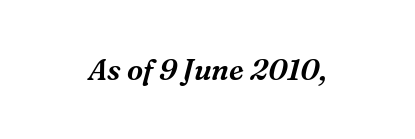
Q: Is the text italic (slanted)? A: Yes, it leans right by about 16 degrees.
Q: Is the typeface a serif or a sans-serif typeface? A: Serif.
Q: Is the text underlined? A: No.
Q: Is the spacing between letters normal or unusually wide? A: Normal.
Q: Width (condensed, normal, or wide)? A: Normal.
Q: Stroke contrast? A: Medium.
Q: x-height? A: Medium.
Q: Monospaced? A: No.
